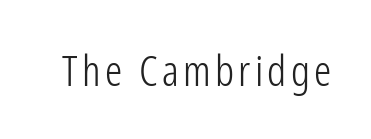
The image shows 43 px light, condensed sans-serif type, upright; set not underlined; low stroke contrast and a medium x-height.
